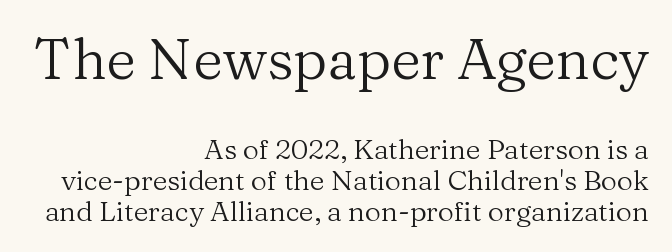
Q: Is the text bold? A: No.
Q: Is the text italic (slanted)? A: No, it is upright.
Q: Is the typeface a serif or a sans-serif typeface? A: Serif.
Q: Is the text underlined? A: No.
Q: How is the paragraph aligned? A: Right-aligned.
Q: Is the spacing between letters normal or unusually wide? A: Normal.
Q: Is the spacing between lines tight, normal or loose? A: Tight.
Q: Which block of text is set in a larger size, the first (top) or the second (bottom)? A: The first (top) one.
Q: Width (condensed, normal, or wide)? A: Normal.
Q: Stroke contrast? A: Medium.
Q: x-height? A: Medium.
Q: Monospaced? A: No.
